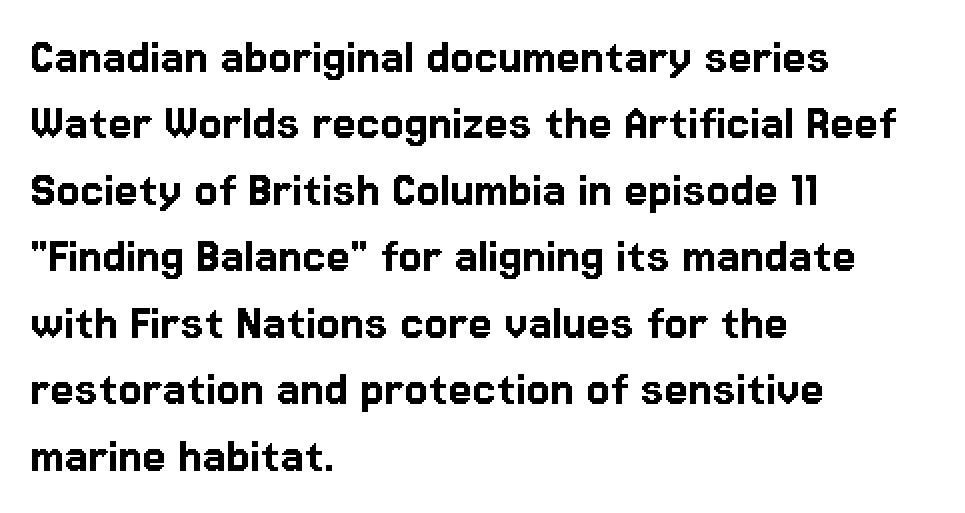
The image shows 54 px sans-serif type, upright; set left-aligned, line spacing 1.23x, normal letter spacing, not underlined; low stroke contrast and a medium x-height.
